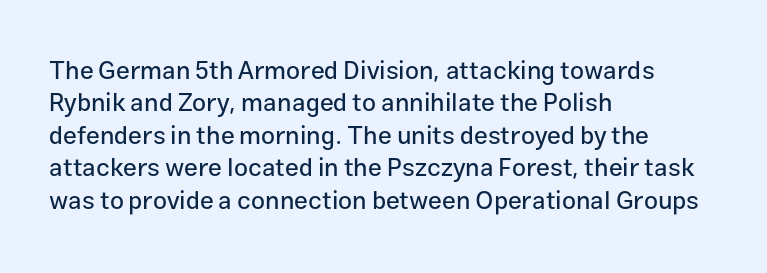
Is there much room between lines? A standard amount, neither cramped nor airy. The passage shown is not underscored anywhere. Visually the block forms a straight wall on the left and a jagged coastline on the right. The lettering holds an erect, upright posture throughout. This rendering leaves character spacing at its baseline value.
